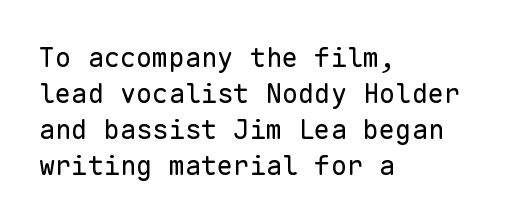
{"italic": "no", "bold": "no", "underline": "no", "align": "left", "line_spacing": "normal", "line_spacing_ratio": 1.33, "letter_spacing": "normal", "letter_spacing_em": 0.0, "glyph_px": 27}
